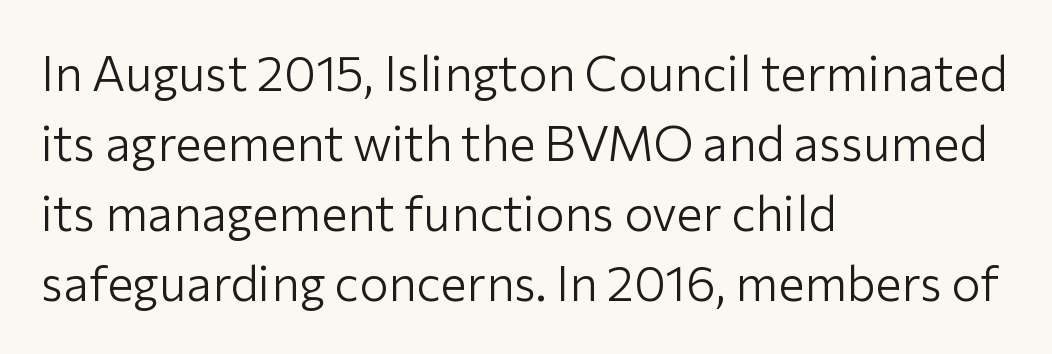
The image shows 49 px light sans-serif type, upright; set left-aligned, normal line spacing (1.43x), normal letter spacing, not underlined; low stroke contrast and a medium x-height.
